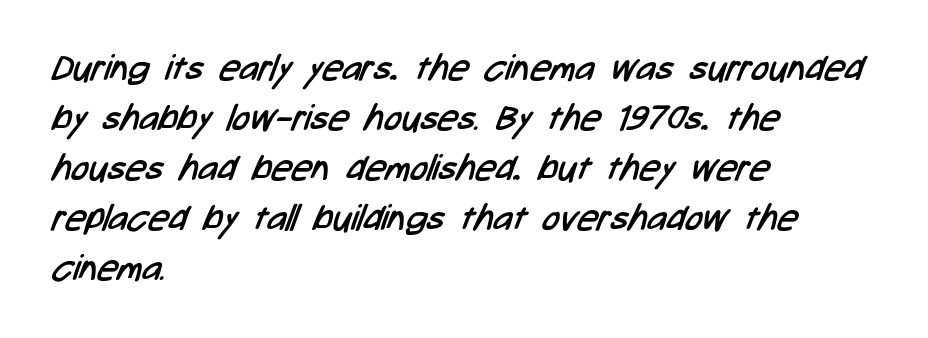
Q: Is the text bold? A: No.
Q: Is the typeface a serif or a sans-serif typeface? A: Sans-serif.
Q: Is the text underlined? A: No.
Q: How is the paragraph aligned? A: Left-aligned.
Q: Is the spacing between letters normal or unusually wide? A: Normal.
Q: Is the spacing between lines tight, normal or loose? A: Normal.
Q: Width (condensed, normal, or wide)? A: Condensed.
Q: Stroke contrast? A: Low.
Q: x-height? A: Medium.
Q: Monospaced? A: No.
